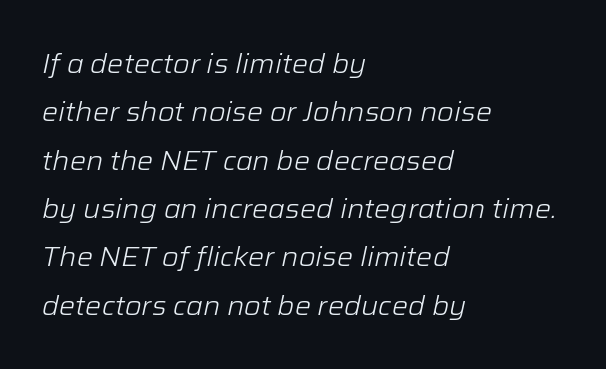
The image shows 27 px text type, italic (leaning right); set left-aligned, line spacing 1.79x, normal letter spacing, not underlined.
